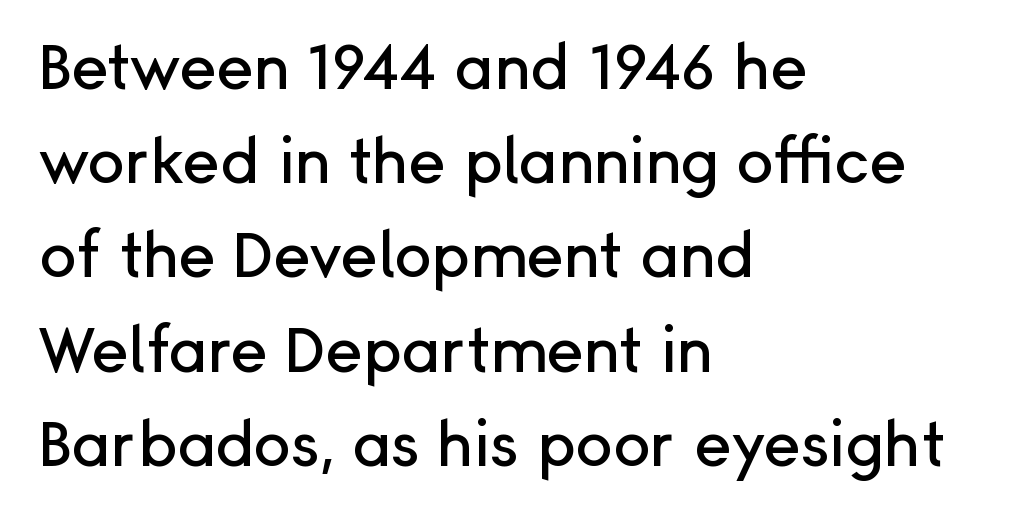
The image shows 62 px sans-serif type, upright; set left-aligned, normal line spacing (1.52x), normal letter spacing, not underlined; low stroke contrast and a medium x-height.
